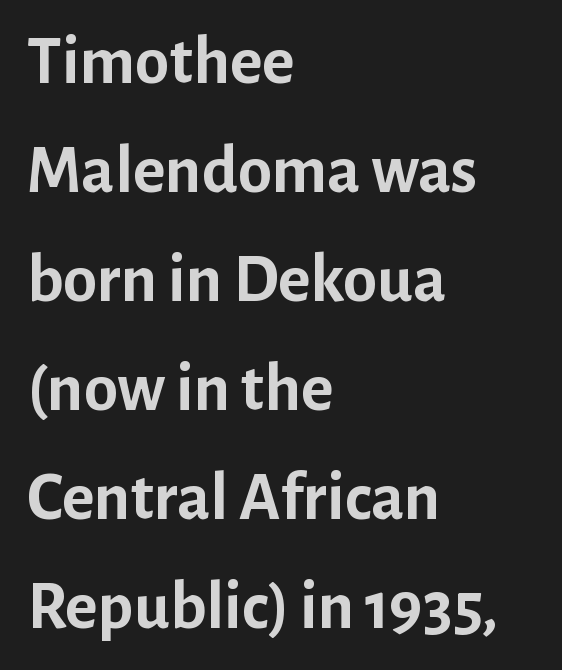
Q: Is the text bold? A: Yes.
Q: Is the text italic (slanted)? A: No, it is upright.
Q: Is the typeface a serif or a sans-serif typeface? A: Sans-serif.
Q: Is the text underlined? A: No.
Q: How is the paragraph aligned? A: Left-aligned.
Q: Is the spacing between letters normal or unusually wide? A: Normal.
Q: Is the spacing between lines tight, normal or loose? A: Normal.
Q: Width (condensed, normal, or wide)? A: Normal.
Q: Stroke contrast? A: Low.
Q: x-height? A: Medium.
Q: Monospaced? A: No.
